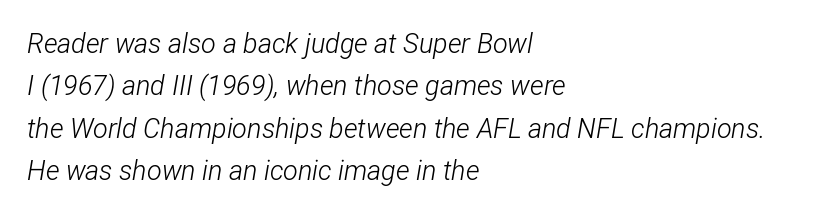
This sample uses an oblique cut, with every glyph tilted off the vertical. Honestly, the letter spacing is just normal — you wouldn't notice it. Leading matches the norm, producing a regular column. Lines of text with bare space underneath.
